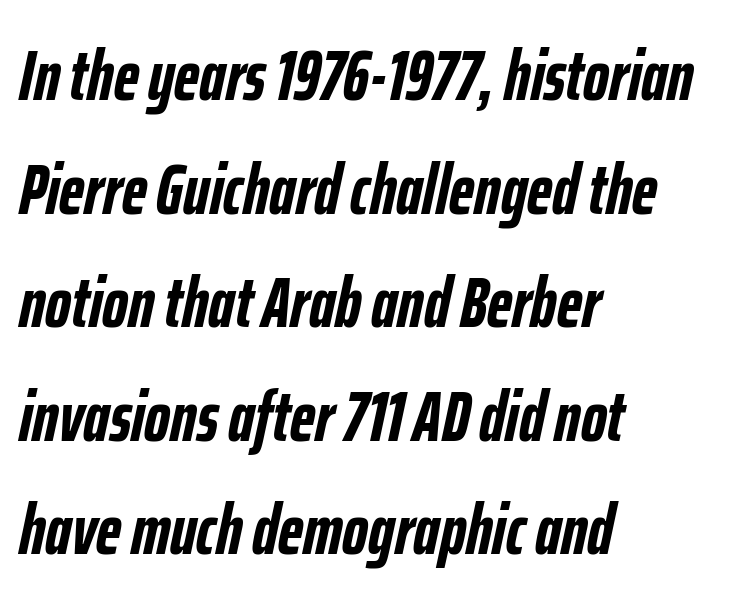
Varying glyph widths throughout — classic text-font behaviour. The face used here has a pronounced slope to its letters. Clear beneath every line of the passage. These words are printed bold, with thick strokes throughout. How would I describe the line gaps? Plain and ordinary. This sample uses plain, unmodified letter spacing.
